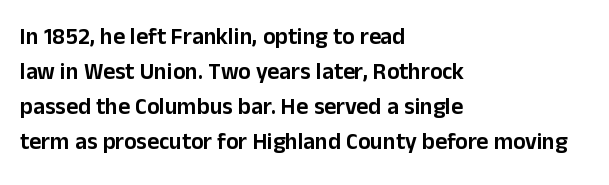
{"italic": "no", "underline": "no", "align": "left", "line_spacing": "normal", "line_spacing_ratio": 1.52, "letter_spacing": "normal", "letter_spacing_em": 0.0, "glyph_px": 23}
